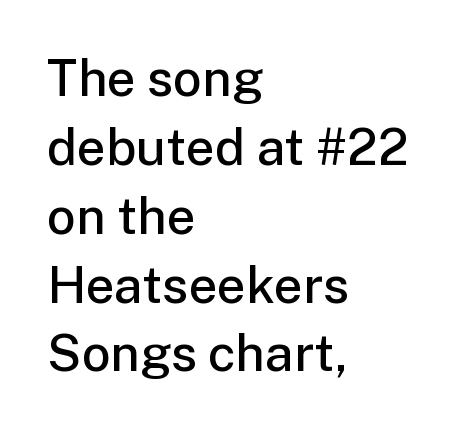
Normally led — the rows are evenly, conventionally spaced. Bare-footed words on every line. The line texture is even and compact thanks to regular tracking. One-word summary of the alignment: left.
